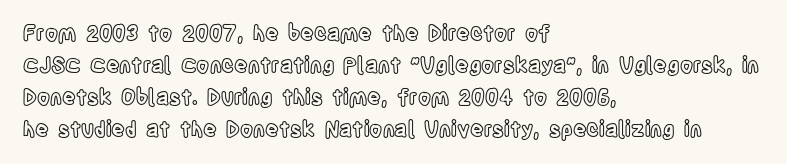
Q: Is the text italic (slanted)? A: No, it is upright.
Q: Is the text underlined? A: No.
Q: How is the paragraph aligned? A: Left-aligned.
Q: Is the spacing between letters normal or unusually wide? A: Normal.
Q: Is the spacing between lines tight, normal or loose? A: Normal.
